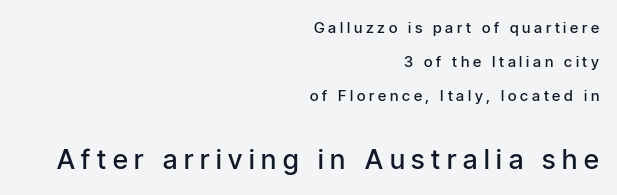
{"italic": "no", "bold": "semi", "underline": "no", "align": "right", "line_spacing": "loose", "line_spacing_ratio": 2.28, "letter_spacing": "wide", "letter_spacing_em": 0.25, "larger_block": "second", "size_ratio": 1.8, "glyph_px": 27}
